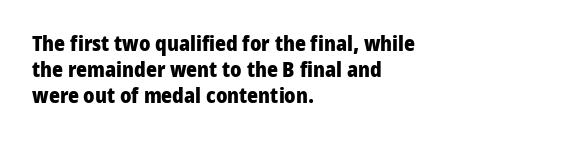
The strokes are fattened all the way to bold. Visually the block forms a straight wall on the left and a jagged coastline on the right. A typesetter would mark this as roman, not italic. The words here are not underlined.
